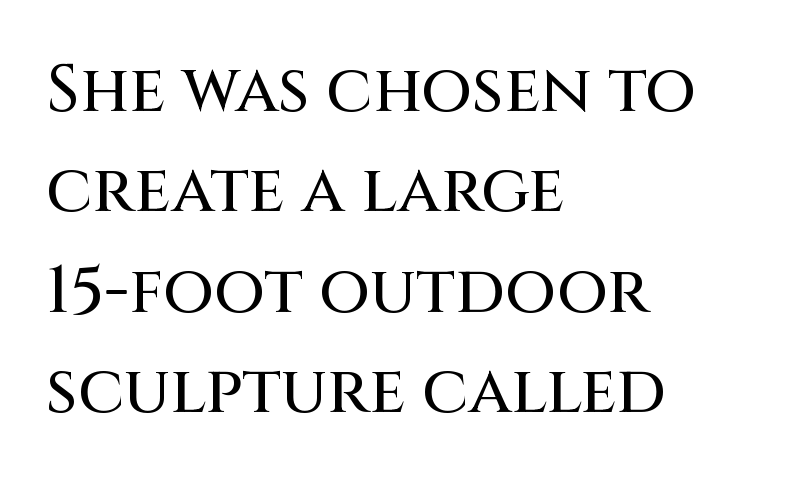
In terms of posture, this sample is upright. Quick note: interline space is typical. Nope, no serifs anywhere on these letters. The rendering anchors every line to the left-hand side. Think of a printed novel: that variable character pitch is what you see here. A clean baseline with only descenders dipping below it.
